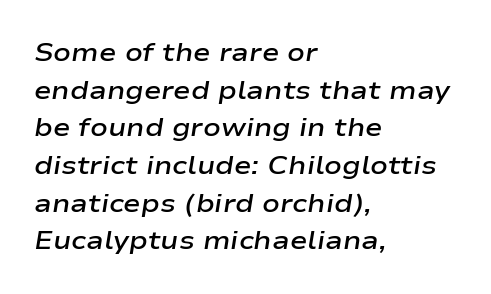
The image shows 26 px text type, italic (leaning right); set left-aligned, normal line spacing (1.45x), normal letter spacing, not underlined.
